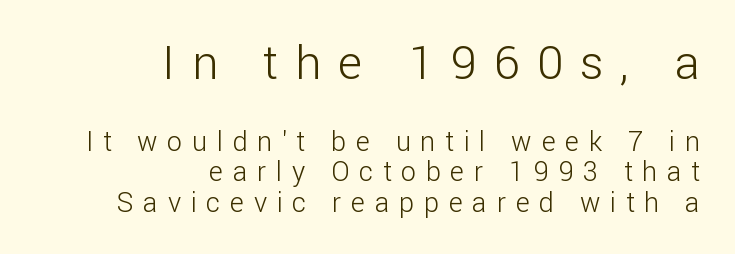
The image shows 47 px light sans-serif type, upright; set right-aligned, tight line spacing (1.12x), unusually wide letter spacing (+0.36 em), not underlined; the first (top) block is 1.74x larger; low stroke contrast and a medium x-height.
